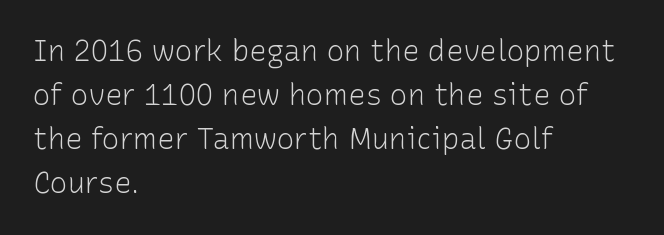
Q: Is the text bold? A: No.
Q: Is the text italic (slanted)? A: No, it is upright.
Q: Is the typeface a serif or a sans-serif typeface? A: Sans-serif.
Q: Is the text underlined? A: No.
Q: How is the paragraph aligned? A: Left-aligned.
Q: Is the spacing between letters normal or unusually wide? A: Normal.
Q: Is the spacing between lines tight, normal or loose? A: Normal.
Q: Width (condensed, normal, or wide)? A: Normal.
Q: Stroke contrast? A: Low.
Q: x-height? A: Medium.
Q: Monospaced? A: No.
